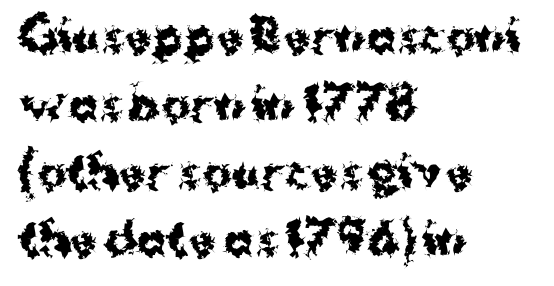
{"serif": "no", "italic": "no", "bold": "yes", "weight": "bold", "width": "normal", "stroke_contrast": "medium", "x_height": "medium", "monospaced": "no", "underline": "no", "align": "left", "line_spacing": "normal", "line_spacing_ratio": 1.54, "letter_spacing": "normal", "letter_spacing_em": 0.0, "glyph_px": 44}
